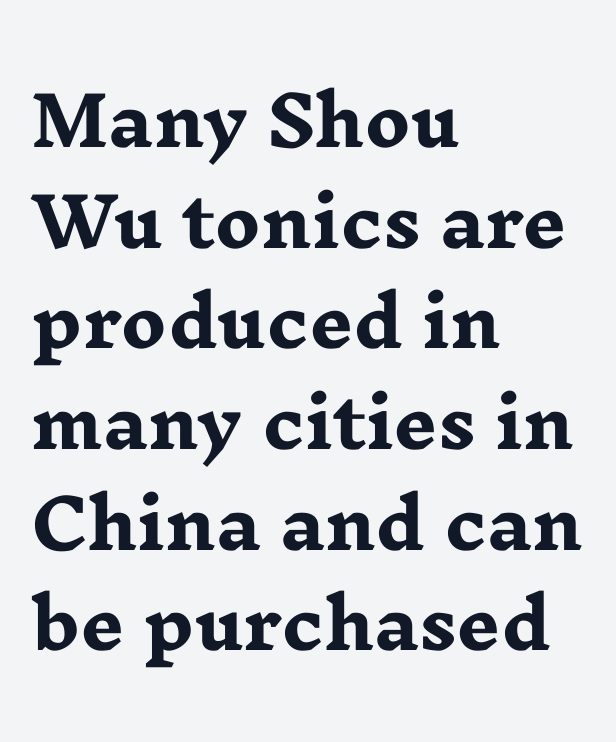
You can tell it's not italic because the verticals are truly vertical. Underlining? Definitely not there. The vertical gap from one line to the next is medium. Here the designer chose a conventional face with non-uniform glyph widths.
